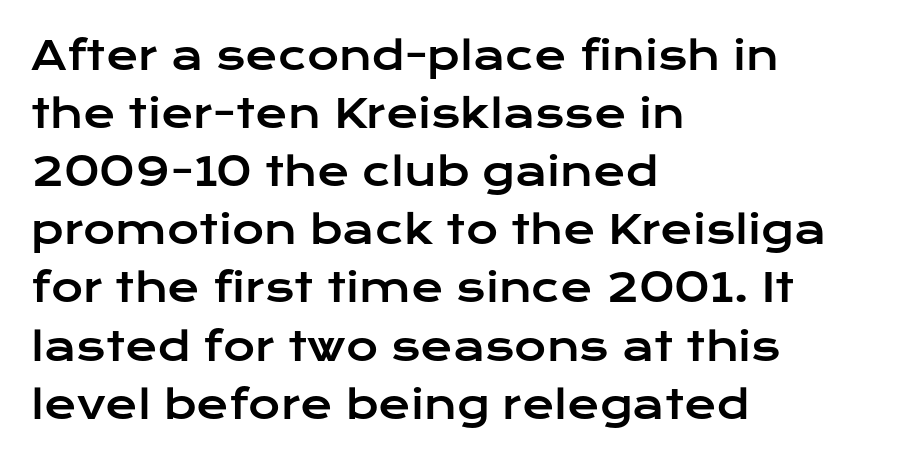
Normally led — the rows are evenly, conventionally spaced. Check under the words: just untouched page. Each letter keeps its own natural width here, so spacing adapts to shape. The passage shown is typeset with a sans-serif family.
